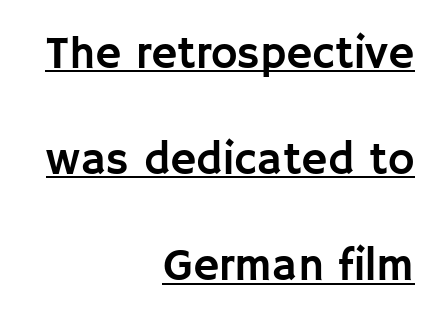
The lettering is marked with a stroke running underneath it. Proportional: the letters do not fall into vertical columns. The block of text is sparse from top to bottom, with ample space between rows. This sample uses a sans-serif face.
